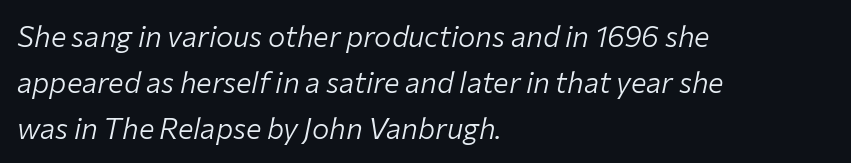
The image shows 29 px light type, italic (leaning right); set left-aligned, normal line spacing (1.59x), normal letter spacing, not underlined; low stroke contrast and a medium x-height.
